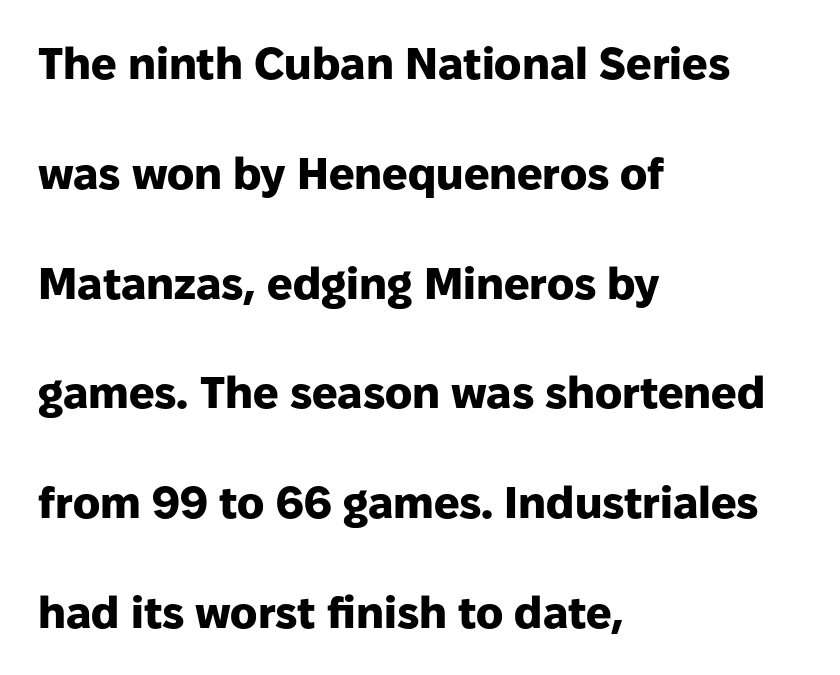
{"serif": "no", "italic": "no", "bold": "yes", "weight": "heavy", "width": "normal", "stroke_contrast": "low", "x_height": "medium", "monospaced": "no", "underline": "no", "align": "left", "line_spacing": "loose", "line_spacing_ratio": 2.44, "letter_spacing": "normal", "letter_spacing_em": 0.0, "glyph_px": 45}
